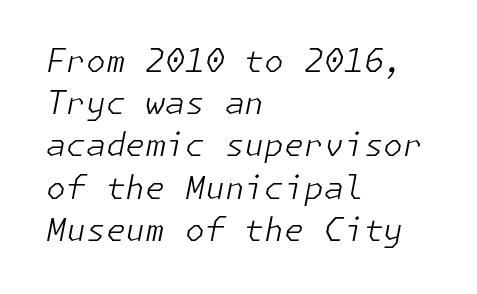
The image shows 32 px light type, italic (leaning right); set left-aligned, normal line spacing (1.32x), normal letter spacing, not underlined; low stroke contrast and a medium x-height.
